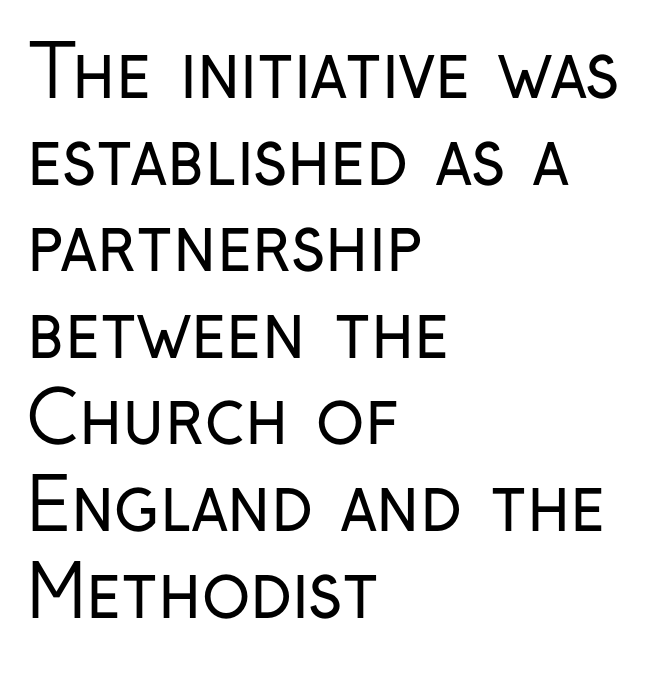
Q: Is the text bold? A: No.
Q: Is the text italic (slanted)? A: No, it is upright.
Q: Is the typeface a serif or a sans-serif typeface? A: Sans-serif.
Q: Is the text underlined? A: No.
Q: How is the paragraph aligned? A: Left-aligned.
Q: Is the spacing between letters normal or unusually wide? A: Normal.
Q: Width (condensed, normal, or wide)? A: Condensed.
Q: Stroke contrast? A: Low.
Q: x-height? A: Medium.
Q: Monospaced? A: No.
